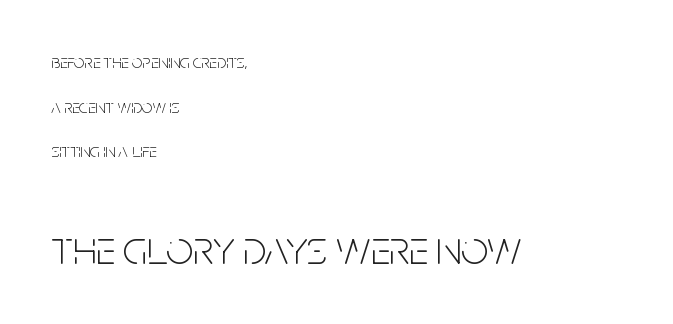
Q: Is the text bold? A: No.
Q: Is the text italic (slanted)? A: No, it is upright.
Q: Is the typeface a serif or a sans-serif typeface? A: Sans-serif.
Q: Is the text underlined? A: No.
Q: How is the paragraph aligned? A: Left-aligned.
Q: Is the spacing between letters normal or unusually wide? A: Normal.
Q: Is the spacing between lines tight, normal or loose? A: Loose.
Q: Which block of text is set in a larger size, the first (top) or the second (bottom)? A: The second (bottom) one.
Q: Width (condensed, normal, or wide)? A: Condensed.
Q: Stroke contrast? A: Low.
Q: x-height? A: Large.
Q: Monospaced? A: No.
